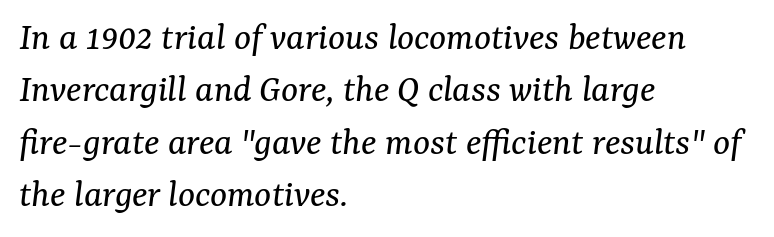
Q: Is the text bold? A: No.
Q: Is the text italic (slanted)? A: Yes, it leans right by about 7 degrees.
Q: Is the typeface a serif or a sans-serif typeface? A: Serif.
Q: Is the text underlined? A: No.
Q: How is the paragraph aligned? A: Left-aligned.
Q: Is the spacing between letters normal or unusually wide? A: Normal.
Q: Is the spacing between lines tight, normal or loose? A: Normal.
Q: Width (condensed, normal, or wide)? A: Normal.
Q: Stroke contrast? A: Medium.
Q: x-height? A: Medium.
Q: Monospaced? A: No.
